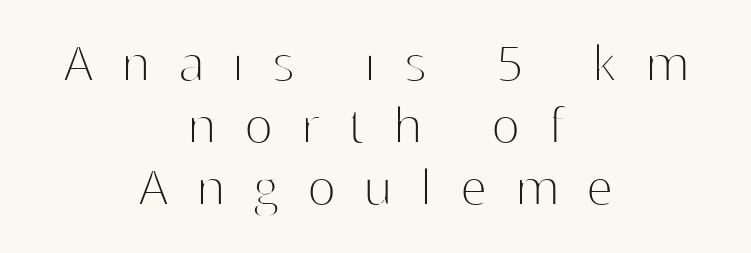
Q: Is the text bold? A: No.
Q: Is the text italic (slanted)? A: No, it is upright.
Q: Is the typeface a serif or a sans-serif typeface? A: Sans-serif.
Q: Is the text underlined? A: No.
Q: How is the paragraph aligned? A: Centered.
Q: Is the spacing between letters normal or unusually wide? A: Unusually wide.
Q: Is the spacing between lines tight, normal or loose? A: Tight.
Q: Width (condensed, normal, or wide)? A: Normal.
Q: Stroke contrast? A: High.
Q: x-height? A: Medium.
Q: Monospaced? A: No.
